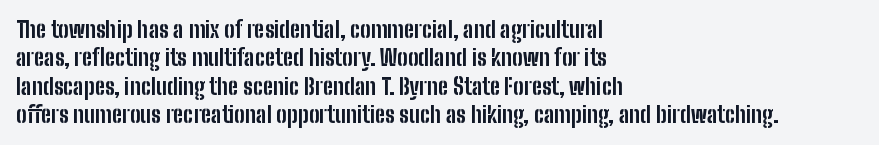
This is the regular roman posture of the typeface. The lines in this sample share a left origin and differ only in where they stop. Standard letterfit; no display-style spreading of the glyphs. Heavy-handed strokes throughout: this text is bold. The space directly below the letters is spotless.
